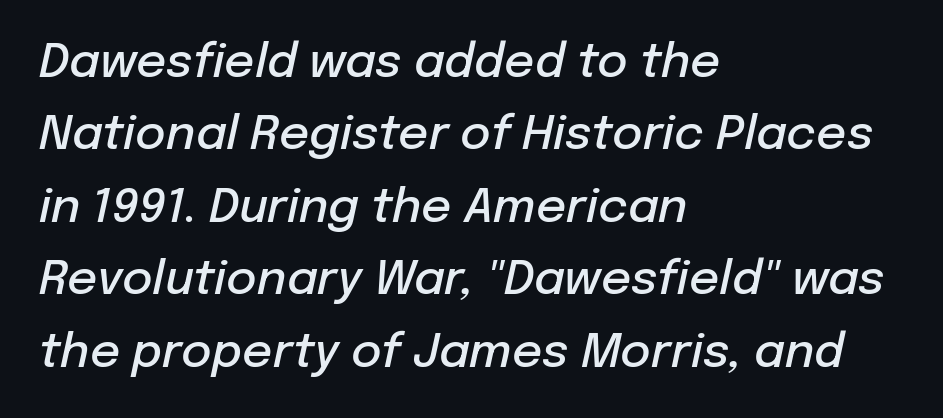
Q: Is the text bold? A: Semi-bold.
Q: Is the text italic (slanted)? A: Yes, it leans right by about 12 degrees.
Q: Is the text underlined? A: No.
Q: How is the paragraph aligned? A: Left-aligned.
Q: Is the spacing between letters normal or unusually wide? A: Normal.
Q: Is the spacing between lines tight, normal or loose? A: Normal.
Q: Width (condensed, normal, or wide)? A: Normal.
Q: Stroke contrast? A: Low.
Q: x-height? A: Medium.
Q: Monospaced? A: No.
